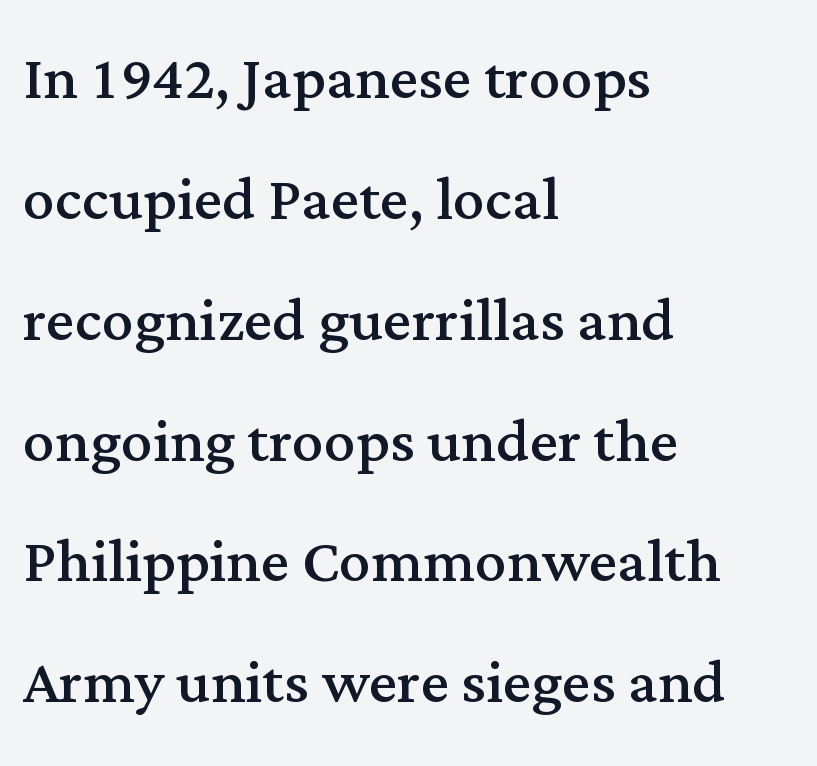
The line texture is even and compact thanks to regular tracking. Designer's note — italics off, roman on. Do the characters align in a grid? No, the font is proportional. Reading down the column, the eye jumps a familiar distance to each next line. Each line starts at the same left margin while the right side varies. Each stroke keeps to a modest, everyday thickness or less.
